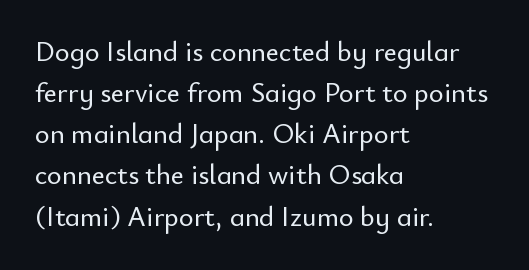
The image shows 28 px sans-serif type, upright; set left-aligned, normal line spacing (1.47x), normal letter spacing, not underlined; low stroke contrast and a small x-height.
